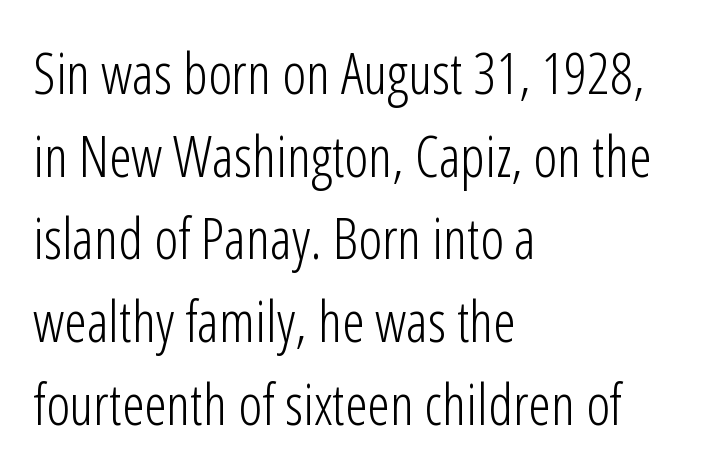
A typesetter would label this face a sans. Here the designer chose a conventional face with non-uniform glyph widths. Regarding leading, the lines here are spaced in the standard way. No letter is thick-stroked: the sample isn't bold. Layout note: lines flush left.
